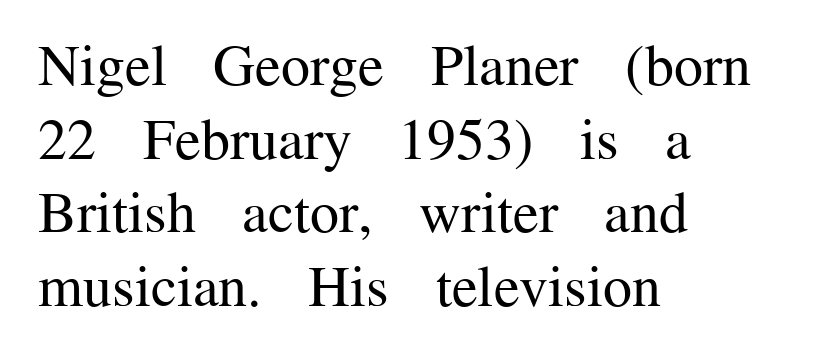
The image shows 58 px regular-weight serif type, upright; set left-aligned, normal line spacing (1.27x), normal letter spacing, not underlined; medium stroke contrast and a medium x-height.
